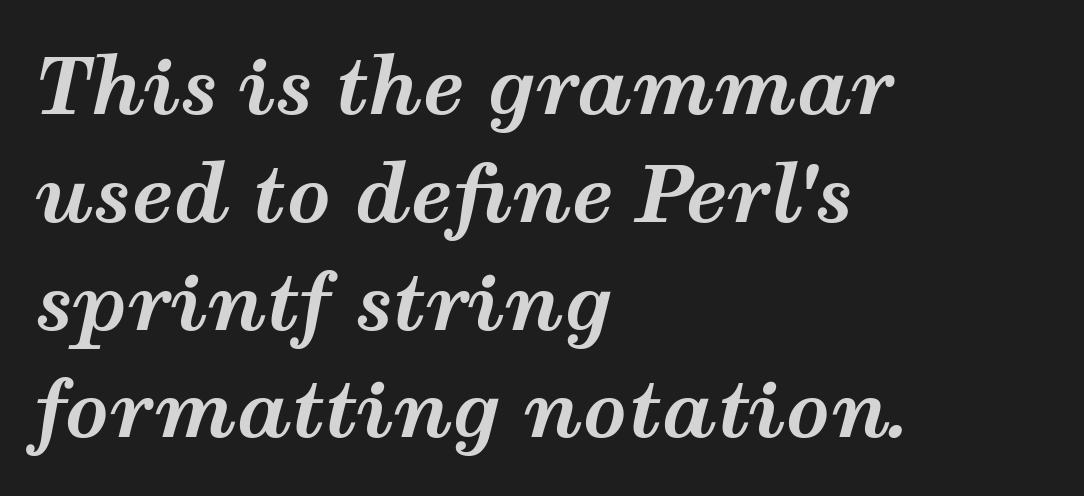
The image shows 77 px bold, wide type, italic (leaning right); set left-aligned, normal line spacing (1.4x), normal letter spacing, not underlined; medium stroke contrast and a medium x-height.
